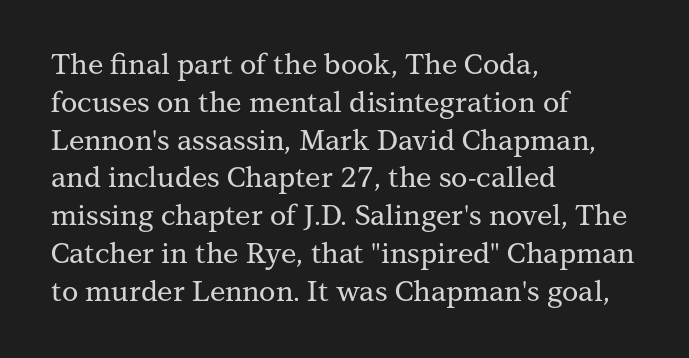
A normal amount of white space separates one row of letters from the next. The letterforms sit shoulder to shoulder at normal distance. A clean baseline with only descenders dipping below it. If you drew a ruler down the left edge, every line would touch it.
